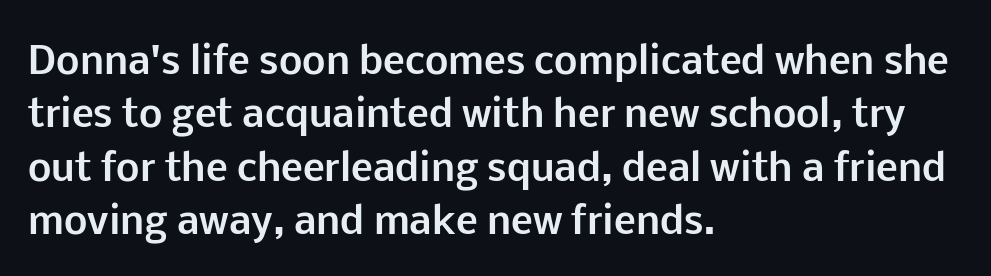
The image shows 37 px bold sans-serif type, upright; set left-aligned, normal line spacing (1.44x), normal letter spacing, not underlined; low stroke contrast and a medium x-height.
